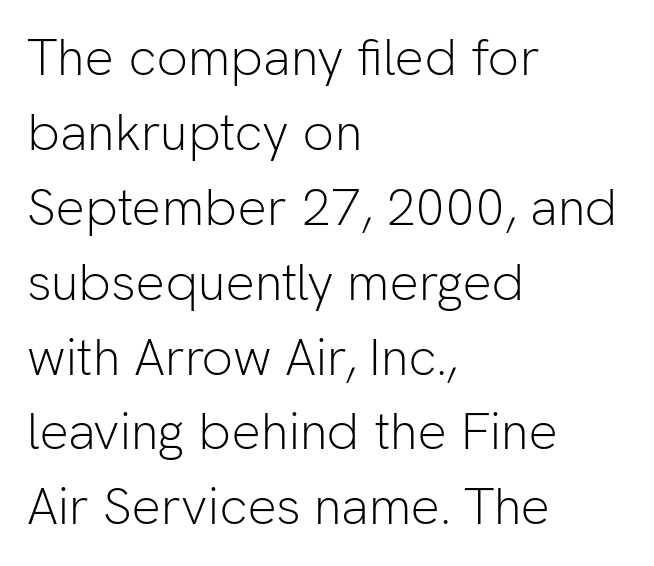
The image shows 52 px light sans-serif type, upright; set left-aligned, normal line spacing (1.44x), normal letter spacing, not underlined; low stroke contrast and a medium x-height.
